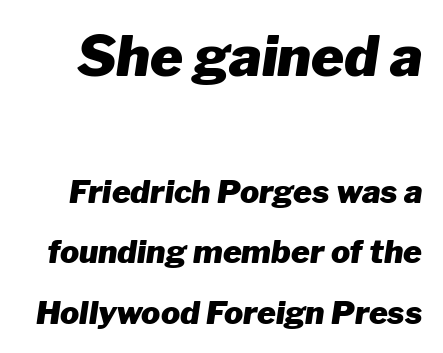
{"italic": "yes", "lean": "right", "slant_degrees": 8, "bold": "yes", "weight": "heavy", "width": "normal", "stroke_contrast": "low", "x_height": "medium", "monospaced": "no", "underline": "no", "line_spacing_ratio": 1.89, "letter_spacing": "normal", "letter_spacing_em": 0.0, "larger_block": "first", "size_ratio": 1.75, "glyph_px": 56}
